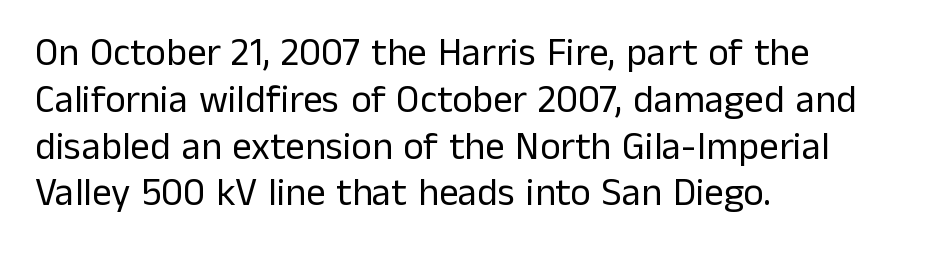
The image shows 39 px regular-weight sans-serif type, upright; set left-aligned, line spacing 1.2x, normal letter spacing, not underlined; low stroke contrast and a medium x-height.
